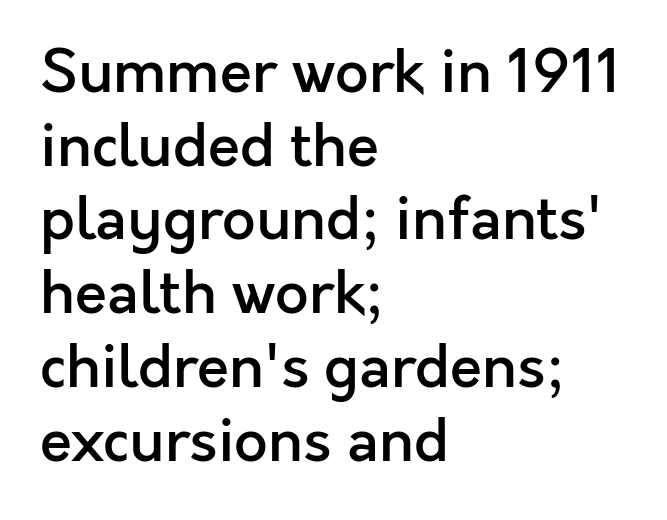
The image shows 59 px semibold sans-serif type, upright; set left-aligned, normal line spacing (1.25x), normal letter spacing, not underlined; a medium x-height.
